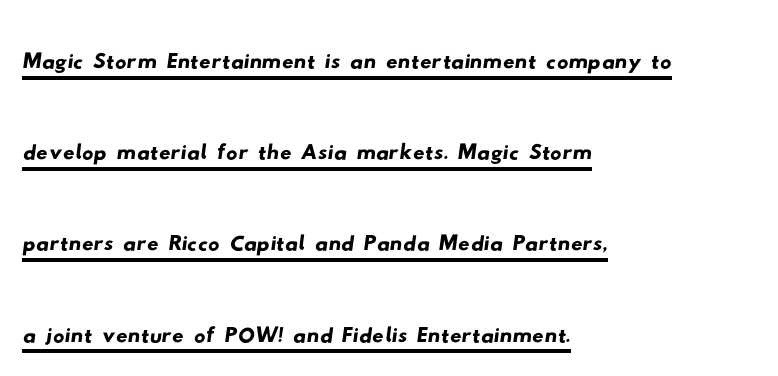
Q: Is the typeface a serif or a sans-serif typeface? A: Sans-serif.
Q: Is the text underlined? A: Yes.
Q: How is the paragraph aligned? A: Left-aligned.
Q: Is the spacing between letters normal or unusually wide? A: Normal.
Q: Is the spacing between lines tight, normal or loose? A: Normal.
Q: Width (condensed, normal, or wide)? A: Wide.
Q: Stroke contrast? A: Low.
Q: x-height? A: Small.
Q: Monospaced? A: No.
